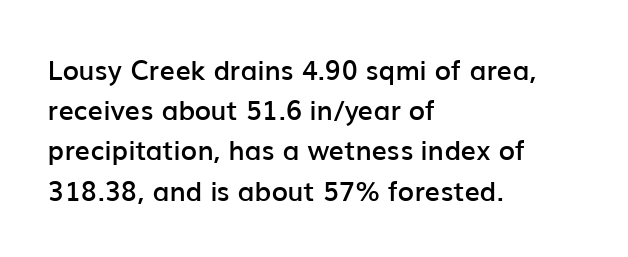
The image shows 27 px text type, upright; set left-aligned, normal line spacing (1.49x), normal letter spacing, not underlined.
